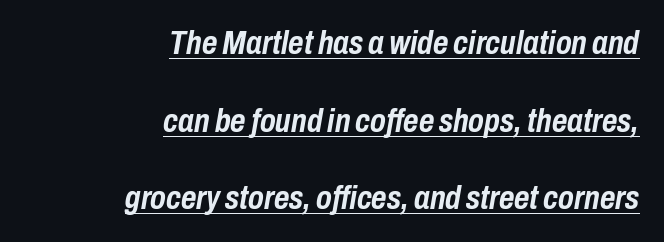
The image shows 33 px semibold, condensed type, italic (leaning right); set right-aligned, loose line spacing (2.35x), normal letter spacing, underlined; low stroke contrast and a medium x-height.
